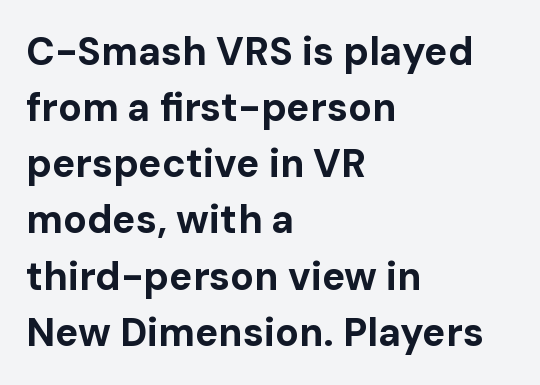
The image shows 39 px bold sans-serif type, upright; set left-aligned, normal line spacing (1.44x), normal letter spacing, not underlined; low stroke contrast and a medium x-height.
